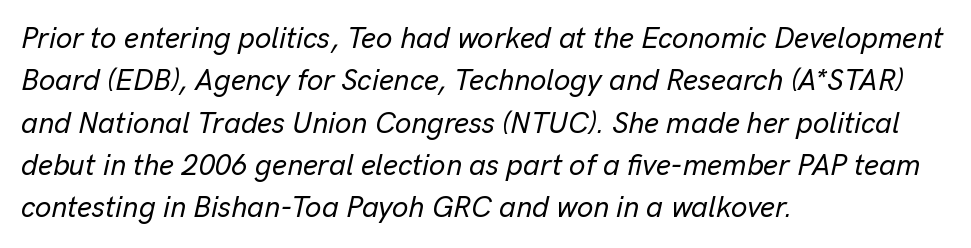
The image shows 29 px text type, italic (leaning right); set left-aligned, normal line spacing (1.46x), normal letter spacing, not underlined; low stroke contrast and a medium x-height.
